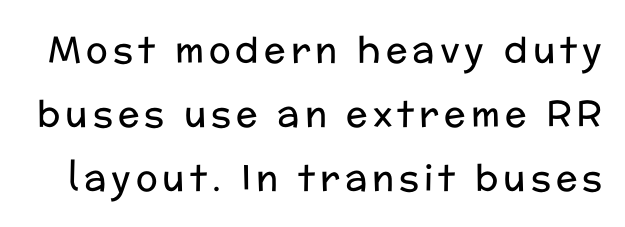
Note the varied advance widths — an 'i' is clearly narrower than an 'm'. Quick note: underline off. These lines are composed in type without serifs. Stems here are at most as thick as an everyday book face. Posture: straight, roman, zero tilt.
